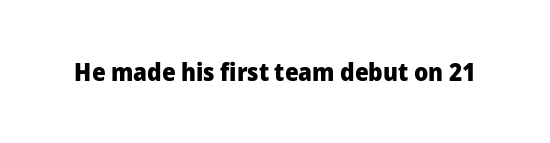
Q: Is the text bold? A: Yes.
Q: Is the text italic (slanted)? A: No, it is upright.
Q: Is the text underlined? A: No.
Q: Is the spacing between letters normal or unusually wide? A: Normal.
